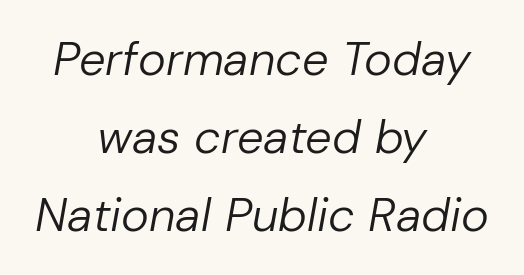
{"italic": "yes", "lean": "right", "slant_degrees": 10, "bold": "no", "weight": "regular", "width": "normal", "stroke_contrast": "low", "x_height": "medium", "monospaced": "no", "underline": "no", "align": "center", "line_spacing": "normal", "line_spacing_ratio": 1.66, "letter_spacing": "normal", "letter_spacing_em": 0.0, "glyph_px": 47}
